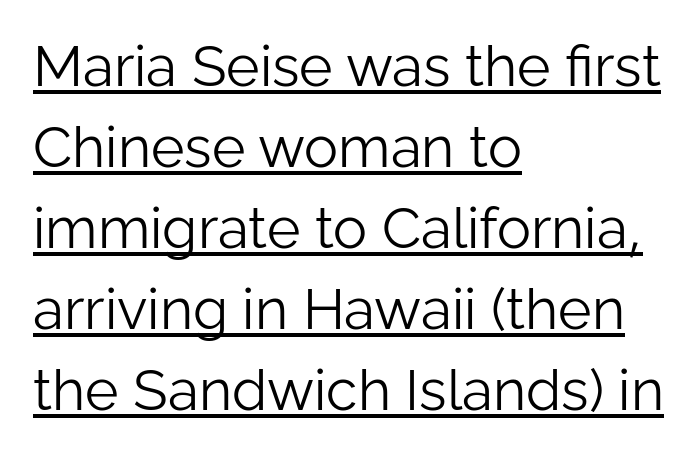
{"serif": "no", "italic": "no", "bold": "no", "weight": "light", "width": "normal", "stroke_contrast": "low", "x_height": "medium", "monospaced": "no", "underline": "yes", "align": "left", "line_spacing": "normal", "line_spacing_ratio": 1.42, "letter_spacing": "normal", "letter_spacing_em": 0.0, "glyph_px": 57}
